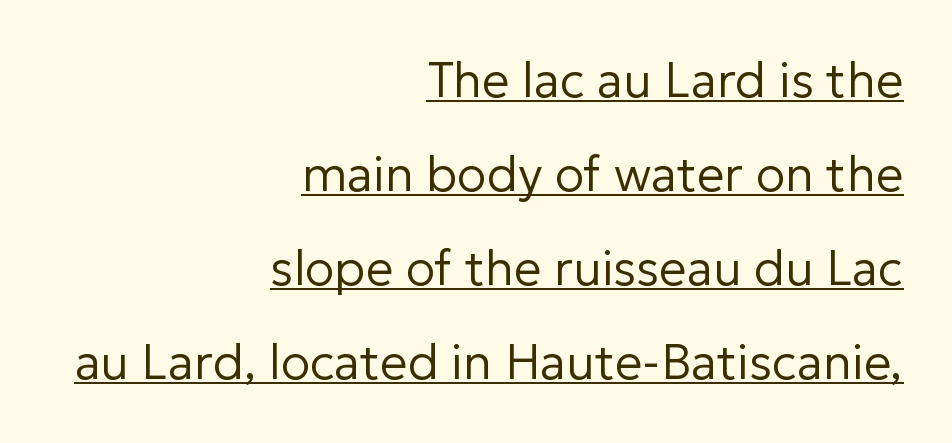
Observe the ordinary spacing: letters are neighbours, not strangers. Ordinary non-slanted type is in use. The typesetter chose a ragged-left arrangement here. This rendering features underlined lettering. Reading down the column, the eye jumps a long way to each next line. No feet cap the strokes, marking this as sans-serif type.
